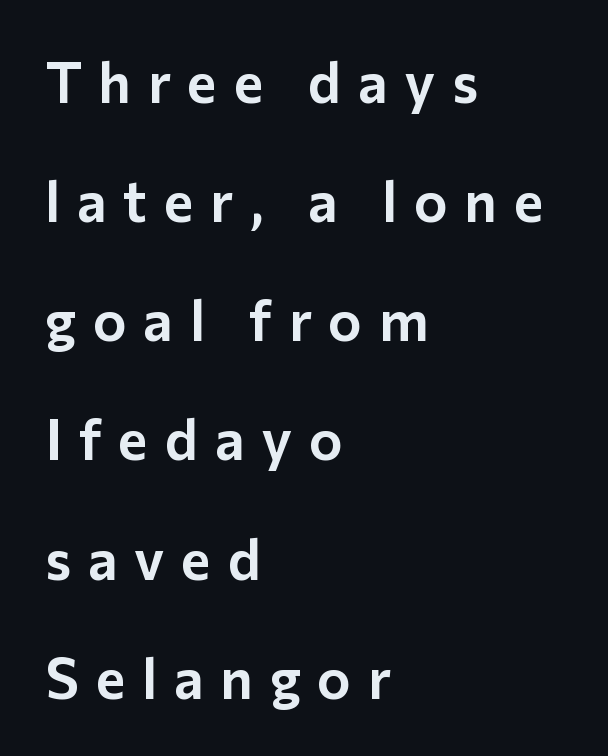
The image shows 57 px sans-serif type, upright; set left-aligned, loose line spacing (2.09x), unusually wide letter spacing (+0.29 em), not underlined; low stroke contrast and a medium x-height.
